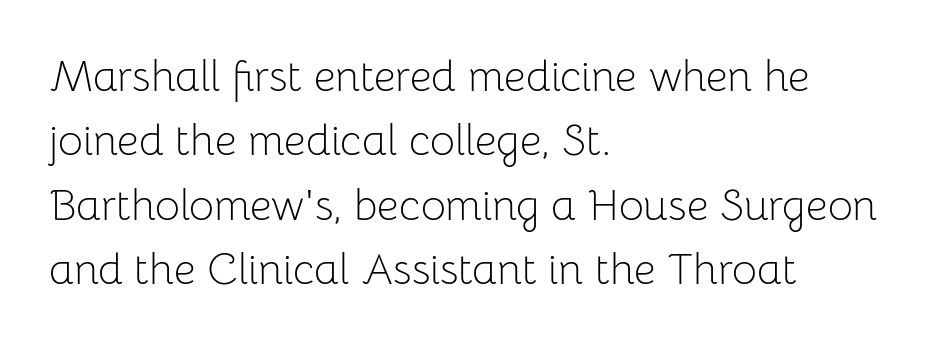
Q: Is the text bold? A: No.
Q: Is the text italic (slanted)? A: No, it is upright.
Q: Is the typeface a serif or a sans-serif typeface? A: Sans-serif.
Q: Is the text underlined? A: No.
Q: How is the paragraph aligned? A: Left-aligned.
Q: Is the spacing between letters normal or unusually wide? A: Normal.
Q: Is the spacing between lines tight, normal or loose? A: Normal.
Q: Width (condensed, normal, or wide)? A: Normal.
Q: Stroke contrast? A: Low.
Q: x-height? A: Medium.
Q: Monospaced? A: No.
